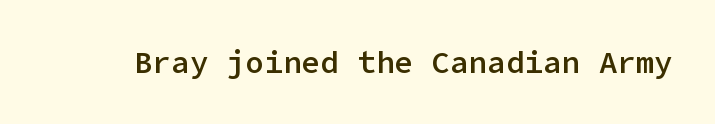
{"serif": "no", "italic": "no", "bold": "semi", "weight": "semibold", "width": "normal", "stroke_contrast": "low", "x_height": "medium", "underline": "no", "letter_spacing": "normal", "letter_spacing_em": 0.0, "glyph_px": 31}
